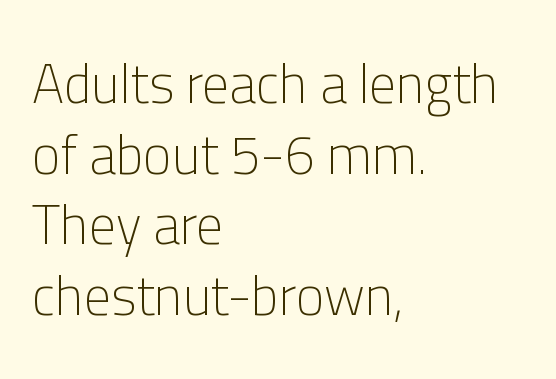
{"serif": "no", "italic": "no", "bold": "no", "weight": "light", "width": "normal", "stroke_contrast": "low", "x_height": "medium", "monospaced": "no", "underline": "no", "align": "left", "line_spacing": "normal", "line_spacing_ratio": 1.31, "letter_spacing": "normal", "letter_spacing_em": 0.0, "glyph_px": 54}
